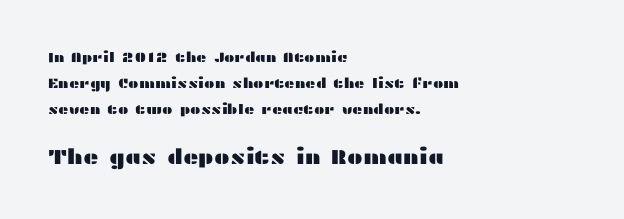
{"italic": "no", "underline": "no", "align": "left", "line_spacing_ratio": 1.87, "letter_spacing": "normal", "letter_spacing_em": 0.0, "larger_block": "second", "size_ratio": 1.5, "glyph_px": 21}
